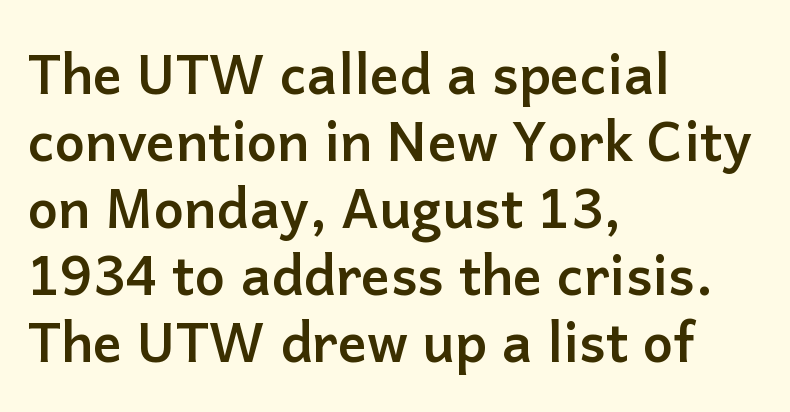
The image shows 54 px semibold sans-serif type, upright; set left-aligned, line spacing 1.24x, normal letter spacing, not underlined; low stroke contrast and a medium x-height.
